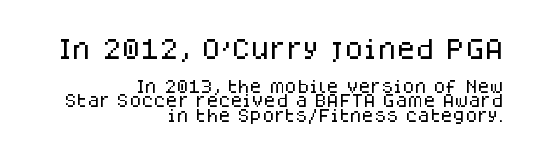
Notice how the stems are strictly vertical — no italics here. Honestly, the rows look squashed on top of each other. These lines are set flush right with a ragged left edge. The block sitting higher on the canvas is the one with enlarged characters. The passage shown is not underscored anywhere. There is no visible air inserted between adjacent glyphs.
